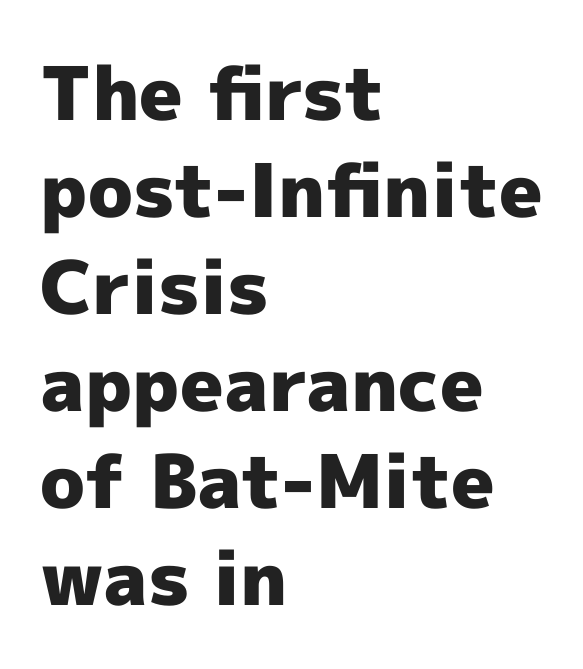
Nothing unusual about the tracking: characters are spaced as the font intends. The rendering uses natural spacing where letterforms have individual widths. In terms of posture, this sample is upright. The string is rendered with underlining switched off. Line starts are locked; line ends wander. Caption: bold face, heavy strokes.
